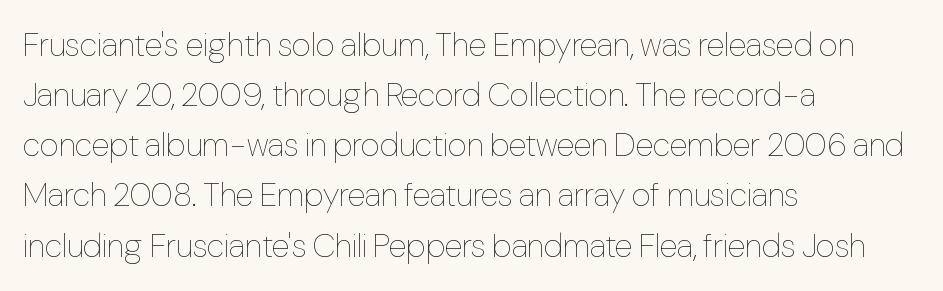
Nope, not italic — everything's standing straight. The passage shown is not bold in any degree. Summary of vertical rhythm: regular, with standard interline spacing. Compared with typical body copy, the letter spacing here is the same. The strip under each line holds only bare page. Layout note: lines flush left.
